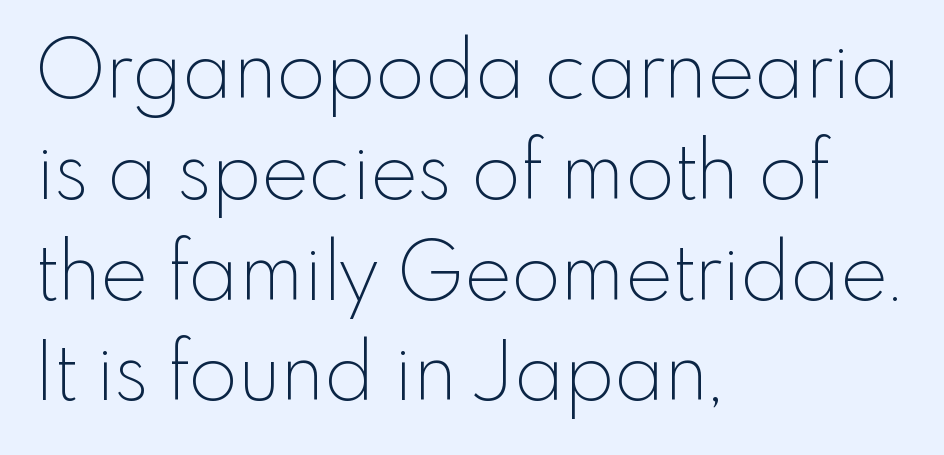
{"serif": "no", "italic": "no", "bold": "no", "weight": "thin", "width": "normal", "x_height": "small", "monospaced": "no", "underline": "no", "align": "left", "line_spacing": "normal", "line_spacing_ratio": 1.26, "letter_spacing": "normal", "letter_spacing_em": 0.0, "glyph_px": 80}
